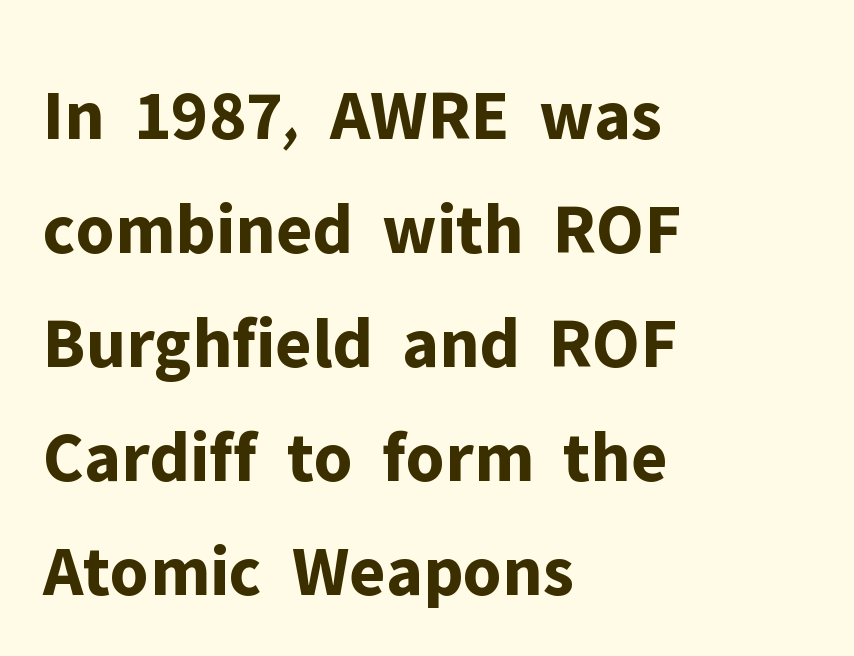
The image shows 73 px bold sans-serif type, upright; set left-aligned, normal line spacing (1.56x), normal letter spacing, not underlined; low stroke contrast and a medium x-height.
